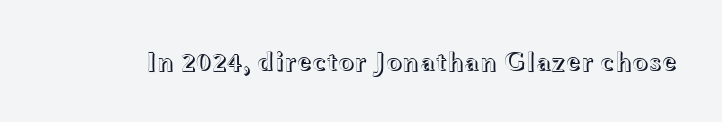
The image shows 27 px text type, upright; set normal letter spacing, not underlined.
